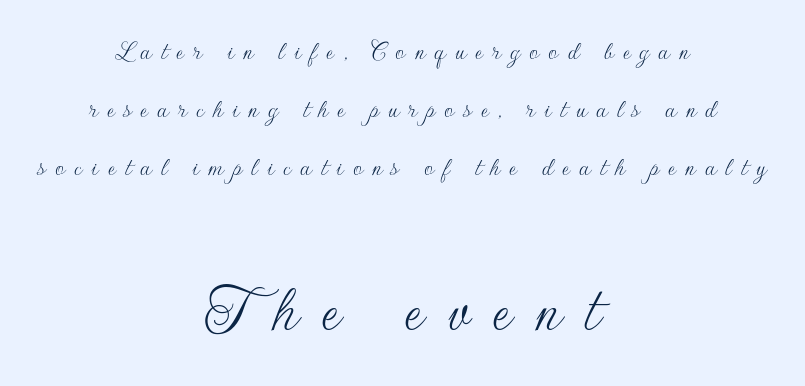
{"serif": "no", "bold": "no", "weight": "thin", "width": "normal", "stroke_contrast": "low", "x_height": "small", "monospaced": "no", "underline": "no", "align": "center", "line_spacing": "loose", "line_spacing_ratio": 2.08, "letter_spacing": "wide", "letter_spacing_em": 0.33, "larger_block": "second", "size_ratio": 2.54, "glyph_px": 71}
